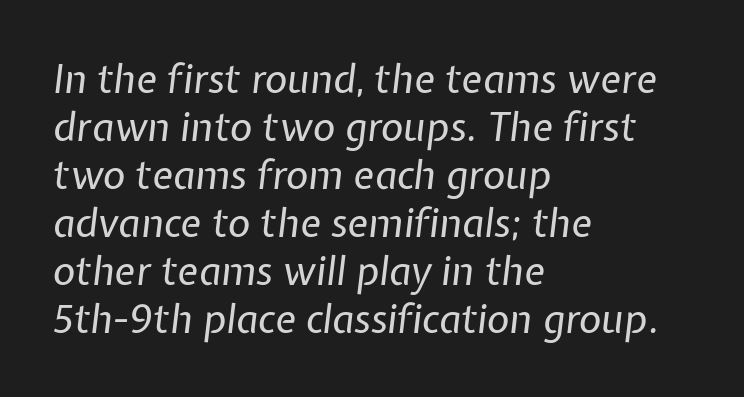
{"italic": "yes", "lean": "right", "slant_degrees": 7, "bold": "no", "weight": "regular", "width": "normal", "stroke_contrast": "low", "x_height": "medium", "monospaced": "no", "underline": "no", "align": "left", "line_spacing_ratio": 1.23, "letter_spacing": "normal", "letter_spacing_em": 0.0, "glyph_px": 39}
